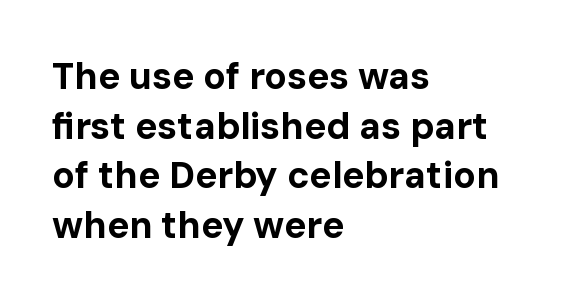
Q: Is the text bold? A: Yes.
Q: Is the text italic (slanted)? A: No, it is upright.
Q: Is the typeface a serif or a sans-serif typeface? A: Sans-serif.
Q: Is the text underlined? A: No.
Q: How is the paragraph aligned? A: Left-aligned.
Q: Is the spacing between letters normal or unusually wide? A: Normal.
Q: Is the spacing between lines tight, normal or loose? A: Normal.
Q: Width (condensed, normal, or wide)? A: Normal.
Q: Stroke contrast? A: Low.
Q: x-height? A: Medium.
Q: Monospaced? A: No.
